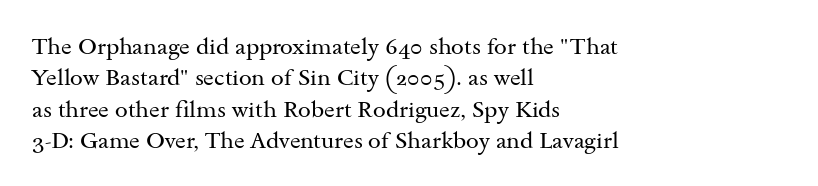
The image shows 23 px text type, upright; set left-aligned, normal line spacing (1.36x), normal letter spacing, not underlined.
